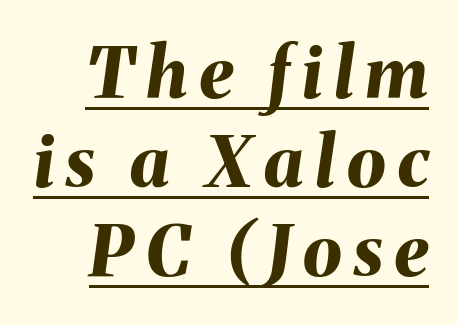
Posture: slanted. A typesetter would call this leading conventional body-copy spacing. The typesetter has applied underlining to the passage shown. The face used here is proportionally spaced, like ordinary book or web type.
